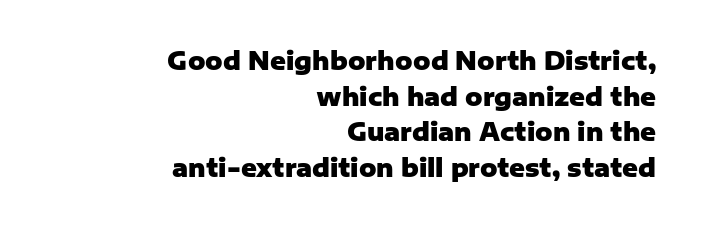
{"italic": "no", "bold": "yes", "underline": "no", "align": "right", "line_spacing": "normal", "line_spacing_ratio": 1.48, "letter_spacing": "normal", "letter_spacing_em": 0.0, "glyph_px": 24}
